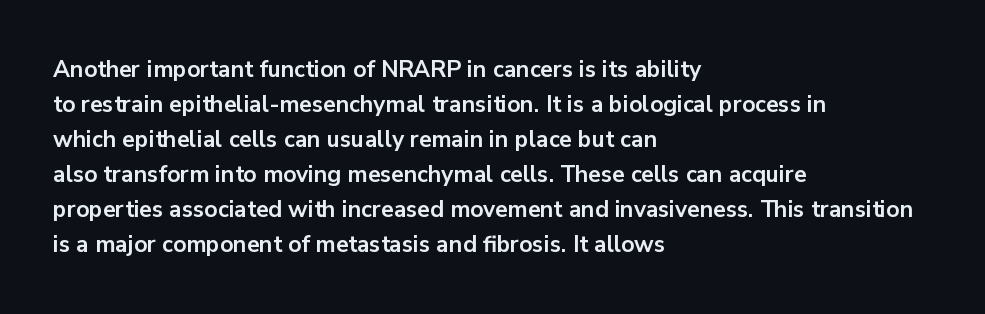
The image shows 23 px bold type, upright; set left-aligned, normal line spacing (1.52x), normal letter spacing, not underlined.
